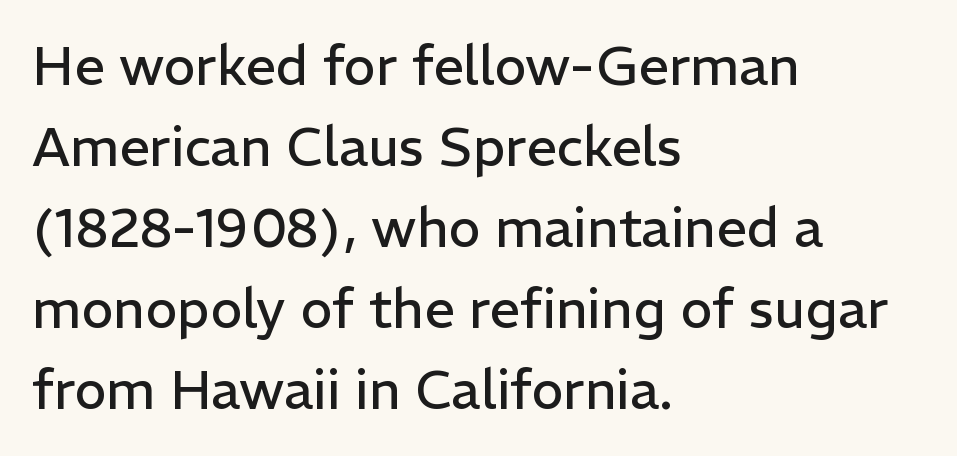
Q: Is the text bold? A: No.
Q: Is the text italic (slanted)? A: No, it is upright.
Q: Is the typeface a serif or a sans-serif typeface? A: Sans-serif.
Q: Is the text underlined? A: No.
Q: How is the paragraph aligned? A: Left-aligned.
Q: Is the spacing between letters normal or unusually wide? A: Normal.
Q: Is the spacing between lines tight, normal or loose? A: Normal.
Q: Width (condensed, normal, or wide)? A: Normal.
Q: Stroke contrast? A: Low.
Q: x-height? A: Medium.
Q: Monospaced? A: No.
